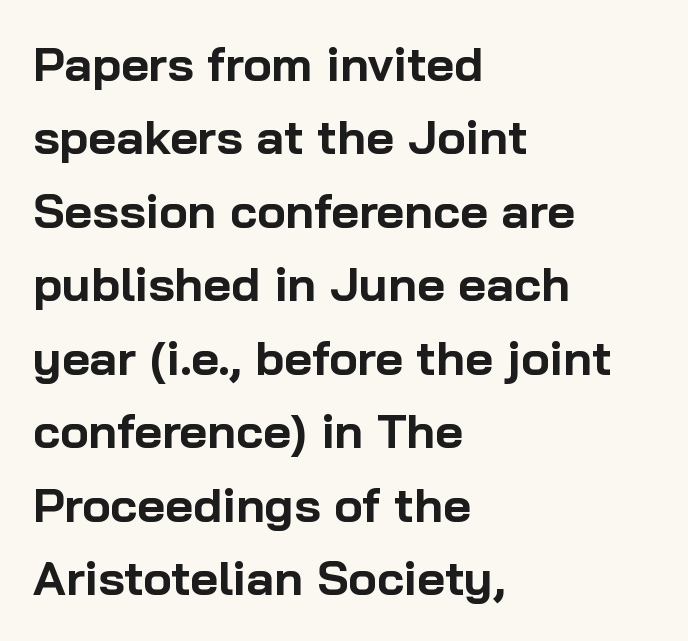
Q: Is the text bold? A: Yes.
Q: Is the text italic (slanted)? A: No, it is upright.
Q: Is the typeface a serif or a sans-serif typeface? A: Sans-serif.
Q: Is the text underlined? A: No.
Q: How is the paragraph aligned? A: Left-aligned.
Q: Is the spacing between letters normal or unusually wide? A: Normal.
Q: Is the spacing between lines tight, normal or loose? A: Normal.
Q: Width (condensed, normal, or wide)? A: Normal.
Q: Stroke contrast? A: Low.
Q: x-height? A: Medium.
Q: Monospaced? A: No.
